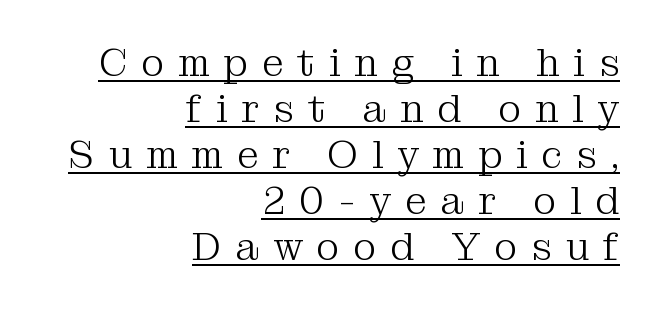
{"serif": "yes", "italic": "no", "bold": "no", "weight": "light", "width": "normal", "stroke_contrast": "medium", "x_height": "medium", "monospaced": "no", "underline": "yes", "align": "right", "line_spacing_ratio": 1.18, "letter_spacing": "wide", "letter_spacing_em": 0.36, "glyph_px": 39}
